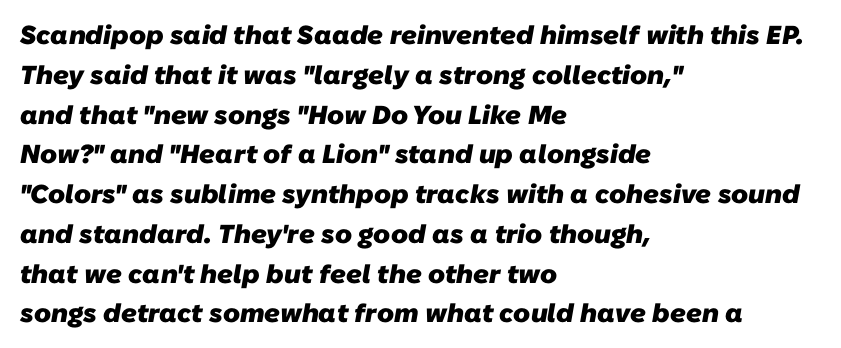
The image shows 26 px bold type; set left-aligned, normal line spacing (1.53x), normal letter spacing, not underlined.
